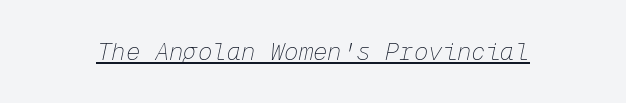
In terms of letterspacing, this is plain default setting. The strokes are not fattened; the text isn't bold. Underlined type. Slant detected: the letters are inclined.
